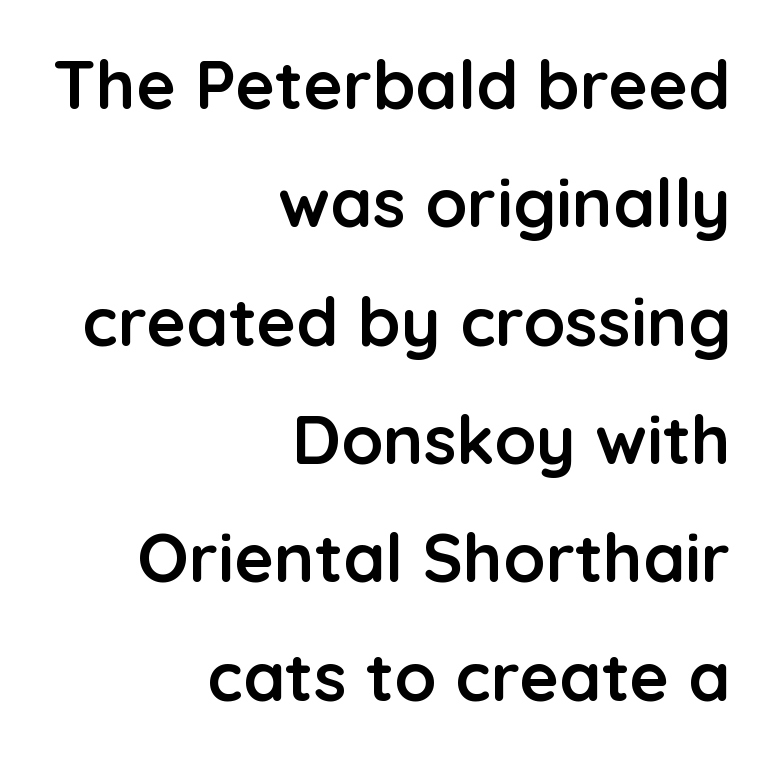
The image shows 68 px semibold sans-serif type, upright; set right-aligned, line spacing 1.74x, normal letter spacing, not underlined; low stroke contrast and a medium x-height.
